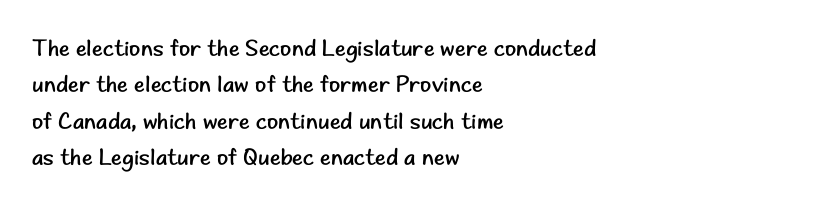
The image shows 23 px text type, upright; set left-aligned, normal line spacing (1.58x), normal letter spacing, not underlined.
